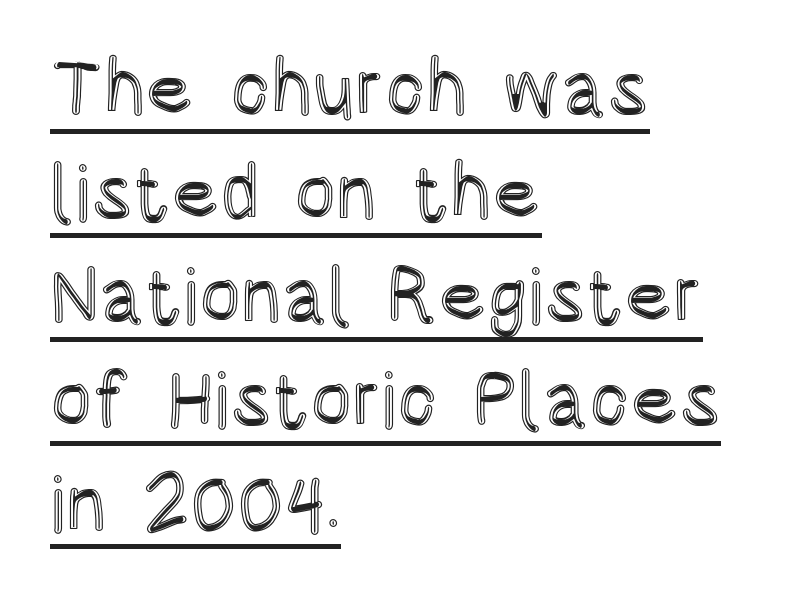
Q: Is the text italic (slanted)? A: No, it is upright.
Q: Is the text underlined? A: Yes.
Q: How is the paragraph aligned? A: Left-aligned.
Q: Is the spacing between letters normal or unusually wide? A: Normal.
Q: Is the spacing between lines tight, normal or loose? A: Normal.
Q: Width (condensed, normal, or wide)? A: Condensed.
Q: x-height? A: Large.
Q: Monospaced? A: No.
